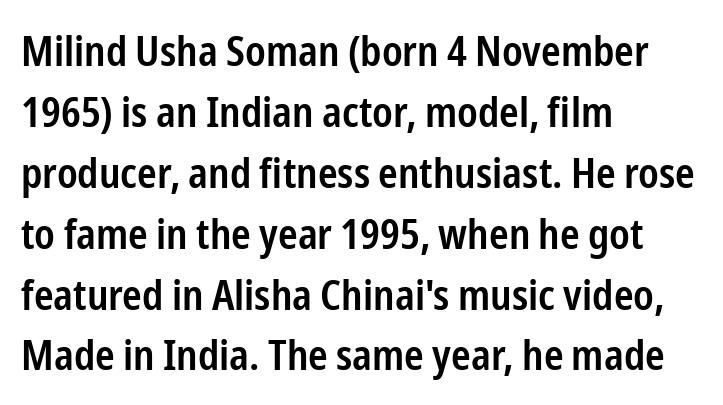
Inter-character spacing is left at the font's built-in metrics. Quick note: not italic, upright. A bare baseline throughout the passage. Visually the block forms a straight wall on the left and a jagged coastline on the right.
